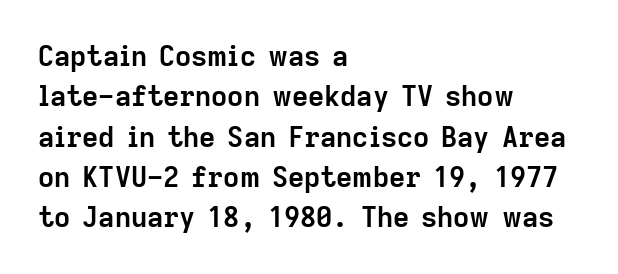
Q: Is the text bold? A: Yes.
Q: Is the text italic (slanted)? A: No, it is upright.
Q: Is the typeface a serif or a sans-serif typeface? A: Sans-serif.
Q: Is the text underlined? A: No.
Q: How is the paragraph aligned? A: Left-aligned.
Q: Is the spacing between letters normal or unusually wide? A: Normal.
Q: Is the spacing between lines tight, normal or loose? A: Normal.
Q: Width (condensed, normal, or wide)? A: Normal.
Q: Stroke contrast? A: Low.
Q: x-height? A: Medium.
Q: Monospaced? A: No.
